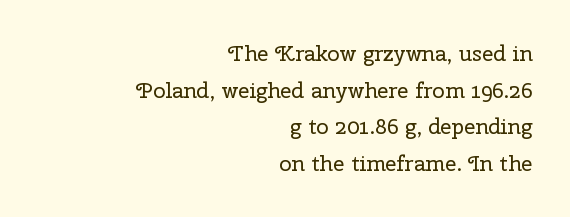
{"italic": "no", "bold": "no", "underline": "no", "align": "right", "line_spacing": "normal", "line_spacing_ratio": 1.67, "letter_spacing": "normal", "letter_spacing_em": 0.0, "glyph_px": 22}
